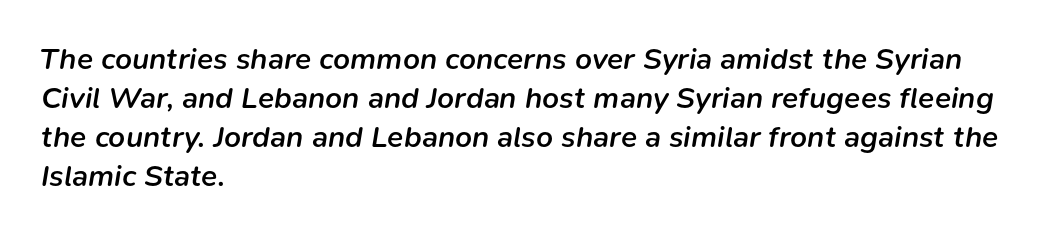
Horizontal bands of white between lines are of average thickness. Compared with a centered layout, this one pins lines to the left instead. The area under the type is left untouched. Looking at the ascenders, they clearly lean.
